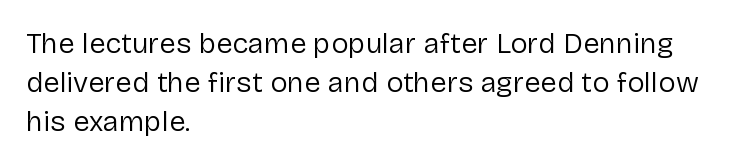
The image shows 29 px regular-weight sans-serif type, upright; set left-aligned, normal line spacing (1.34x), normal letter spacing, not underlined; low stroke contrast and a medium x-height.
